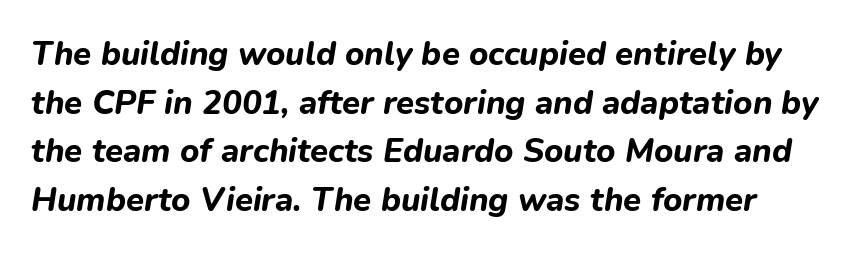
{"italic": "yes", "lean": "right", "slant_degrees": 9, "bold": "yes", "weight": "bold", "width": "normal", "stroke_contrast": "low", "x_height": "medium", "monospaced": "no", "underline": "no", "line_spacing": "normal", "line_spacing_ratio": 1.47, "letter_spacing": "normal", "letter_spacing_em": 0.0, "glyph_px": 33}
